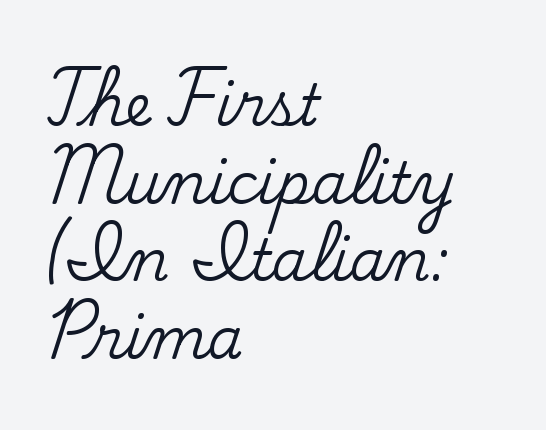
The image shows 57 px text type; set left-aligned, normal line spacing (1.36x), normal letter spacing, not underlined; medium stroke contrast and a small x-height.
